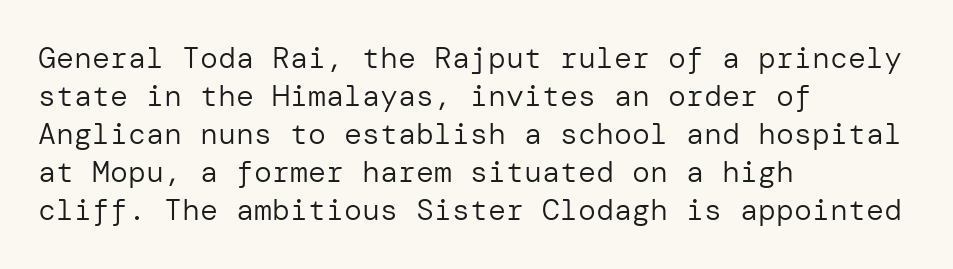
No extra tracking has been applied to these lines. This sample uses an upright cut, with every glyph sitting square on the baseline. Regarding serifs, this sample does without them. A clean baseline with only descenders dipping below it. The lines are quadded left. No chunkiness to these letters — they're not bold.
